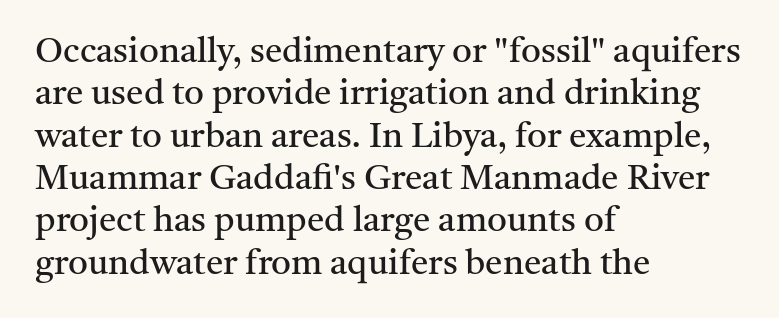
These lines are set flush left with a ragged right edge. The cut favours lightness, reaching ordinary text weight at its darkest. Posture: upright roman. Glyph-to-glyph distance matches everyday printed text. A typesetter would call this proportional, since set widths differ per character. Rule under the text: the space is simply empty.
